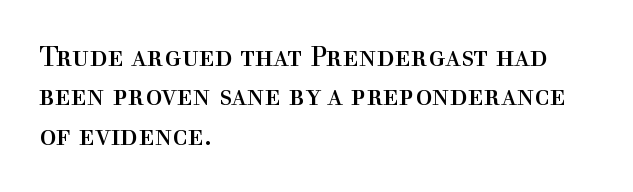
Q: Is the text bold? A: No.
Q: Is the text italic (slanted)? A: No, it is upright.
Q: Is the typeface a serif or a sans-serif typeface? A: Serif.
Q: Is the text underlined? A: No.
Q: How is the paragraph aligned? A: Left-aligned.
Q: Is the spacing between letters normal or unusually wide? A: Normal.
Q: Is the spacing between lines tight, normal or loose? A: Normal.
Q: Width (condensed, normal, or wide)? A: Normal.
Q: x-height? A: Medium.
Q: Monospaced? A: No.
